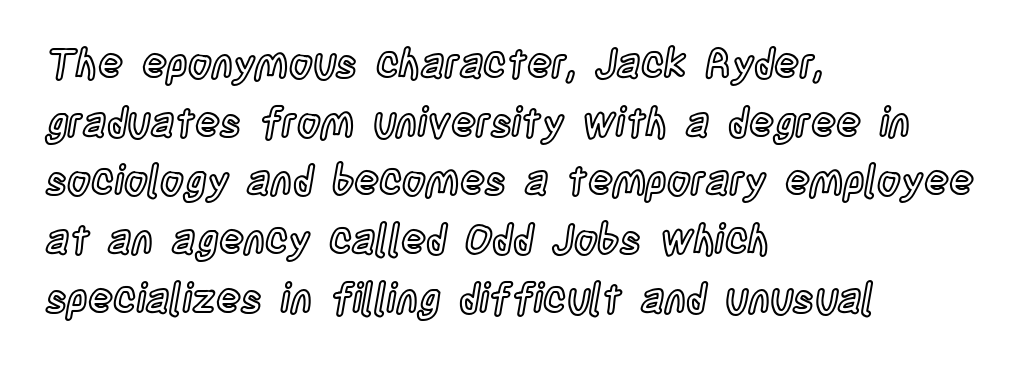
The image shows 41 px condensed type; set left-aligned, normal line spacing (1.43x), normal letter spacing, not underlined; a large x-height.
